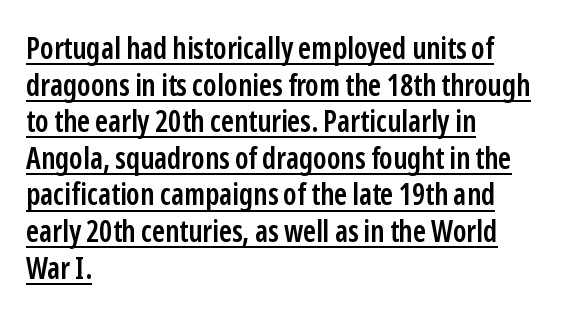
The image shows 30 px semibold, condensed sans-serif type, upright; set left-aligned, line spacing 1.22x, normal letter spacing, underlined; low stroke contrast and a medium x-height.
